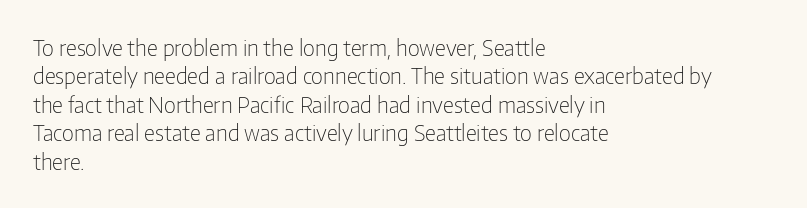
Q: Is the text bold? A: No.
Q: Is the text italic (slanted)? A: No, it is upright.
Q: Is the text underlined? A: No.
Q: How is the paragraph aligned? A: Left-aligned.
Q: Is the spacing between letters normal or unusually wide? A: Normal.
Q: Is the spacing between lines tight, normal or loose? A: Normal.
